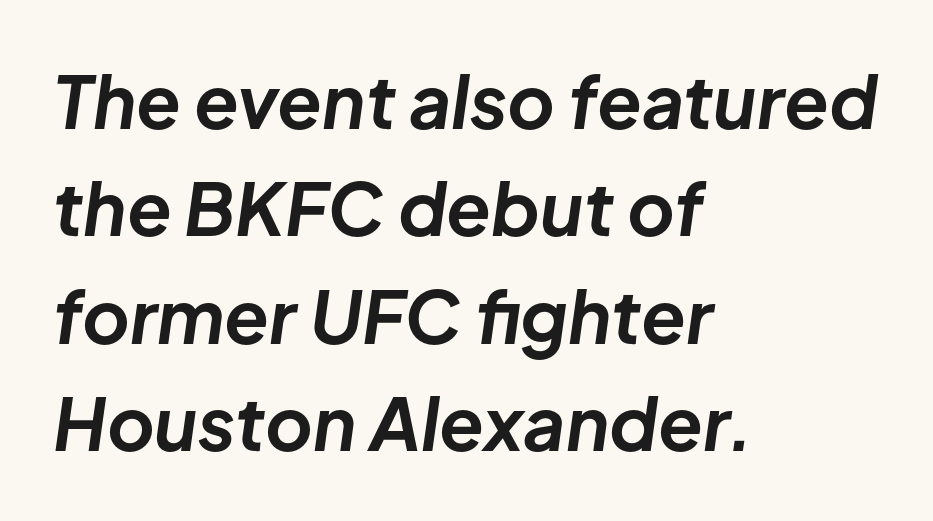
{"italic": "yes", "lean": "right", "slant_degrees": 8, "bold": "yes", "weight": "bold", "width": "normal", "stroke_contrast": "low", "x_height": "medium", "monospaced": "no", "underline": "no", "align": "left", "line_spacing": "normal", "line_spacing_ratio": 1.47, "letter_spacing": "normal", "letter_spacing_em": 0.0, "glyph_px": 73}
